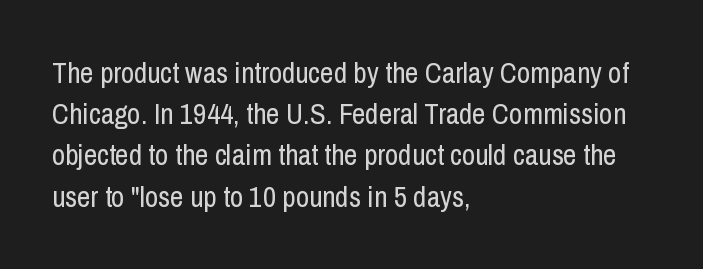
The image shows 29 px regular-weight, condensed sans-serif type, upright; set left-aligned, normal line spacing (1.42x), normal letter spacing, not underlined; low stroke contrast and a medium x-height.
